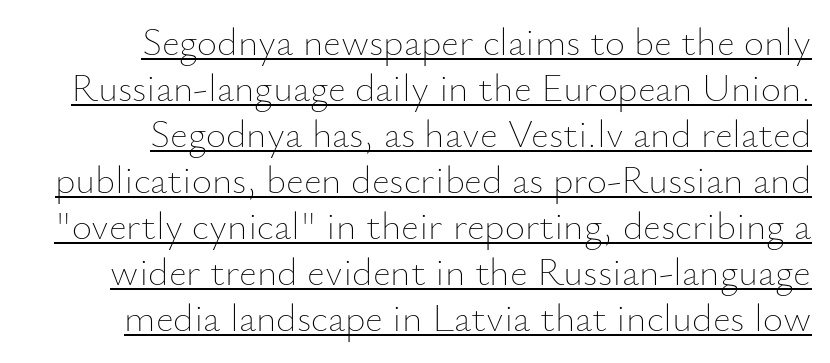
Q: Is the text bold? A: No.
Q: Is the text italic (slanted)? A: No, it is upright.
Q: Is the text underlined? A: Yes.
Q: How is the paragraph aligned? A: Right-aligned.
Q: Is the spacing between letters normal or unusually wide? A: Normal.
Q: Width (condensed, normal, or wide)? A: Normal.
Q: Stroke contrast? A: Low.
Q: x-height? A: Small.
Q: Monospaced? A: No.
